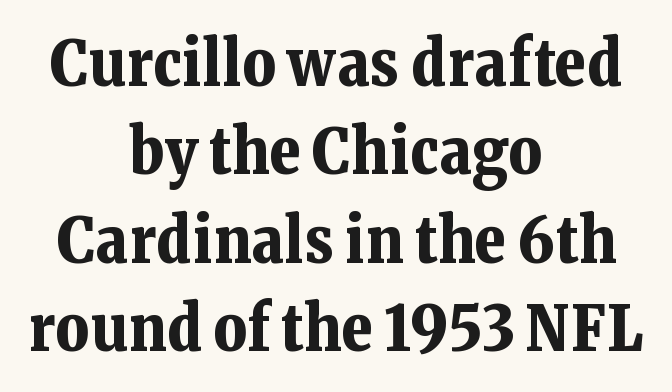
Between one letter and the next there's only the usual sliver of space. A typesetter would call this leading conventional body-copy spacing. The letters are bold, with thick, heavy strokes. Nope, not italic — everything's standing straight.
